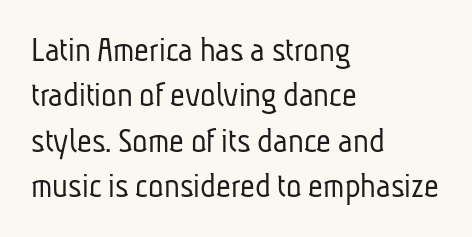
The font sits on the lighter half of the weight spectrum, regular included. The typesetter chose a ragged-right arrangement here. Check where the strokes stop: nothing finishes them off — pure sans. Leading: standard. The face used here is proportionally spaced, like ordinary book or web type.
